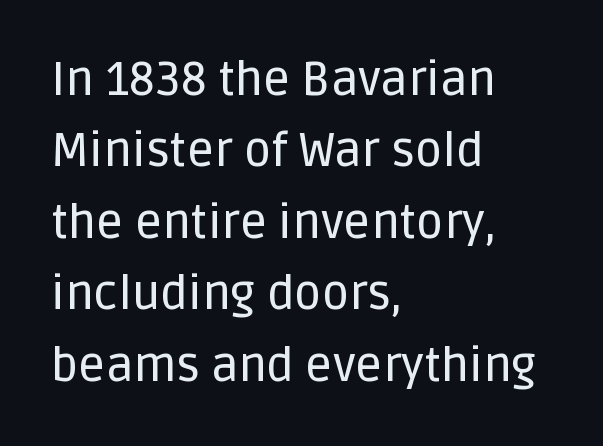
{"serif": "no", "italic": "no", "width": "normal", "stroke_contrast": "low", "x_height": "large", "monospaced": "no", "underline": "no", "align": "left", "line_spacing": "normal", "line_spacing_ratio": 1.52, "letter_spacing": "normal", "letter_spacing_em": 0.0, "glyph_px": 47}
